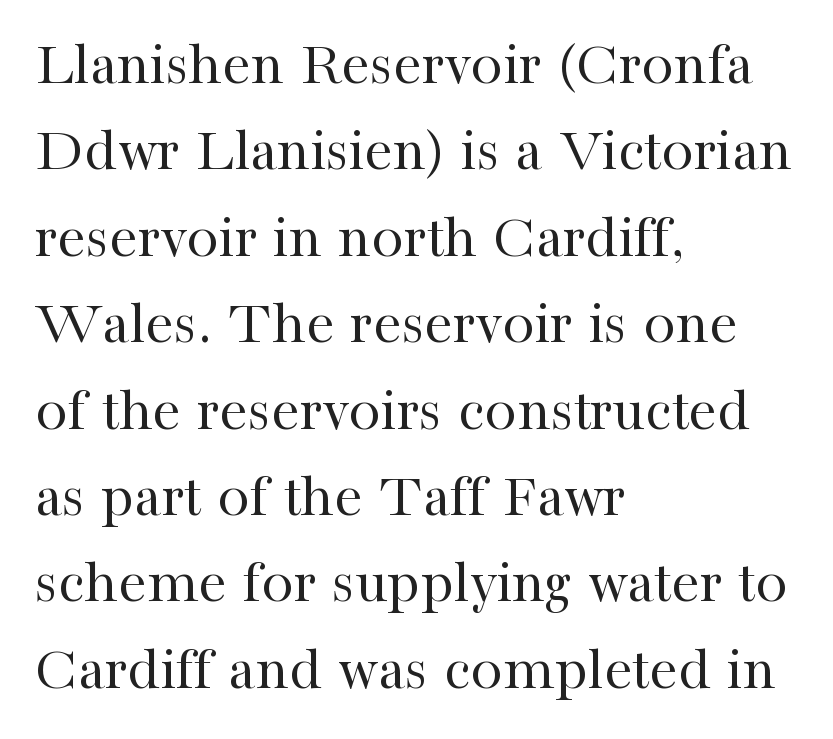
The image shows 64 px regular-weight serif type, upright; set left-aligned, normal line spacing (1.35x), normal letter spacing, not underlined; high stroke contrast and a medium x-height.
